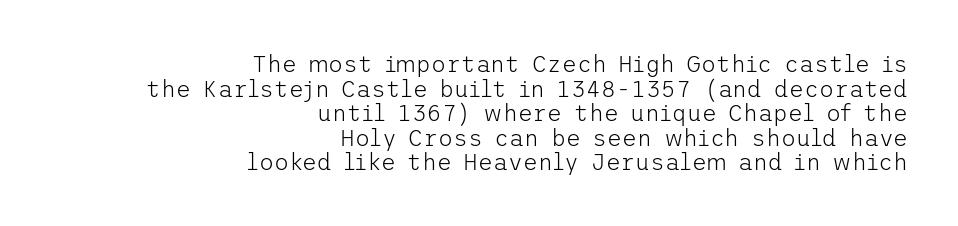
{"italic": "no", "bold": "no", "underline": "no", "align": "right", "line_spacing": "tight", "line_spacing_ratio": 1.07, "letter_spacing": "normal", "letter_spacing_em": 0.0, "glyph_px": 23}
